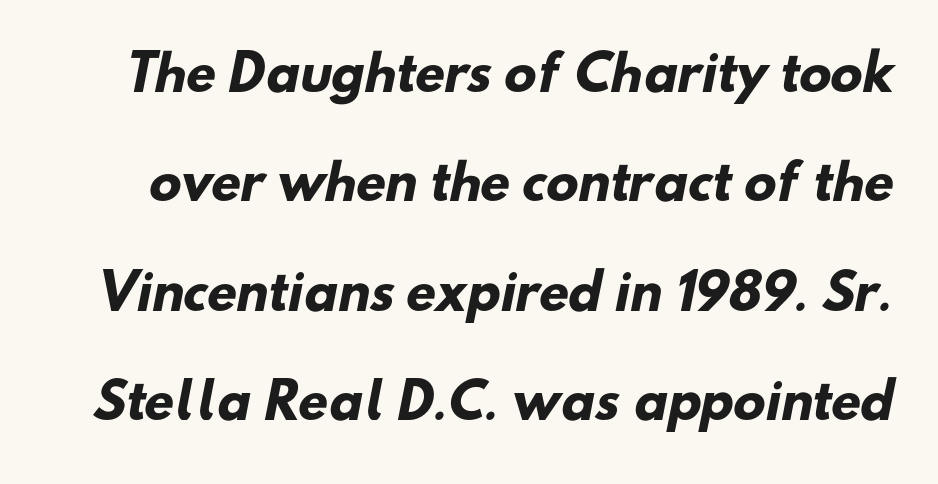
{"serif": "no", "bold": "yes", "weight": "heavy", "width": "normal", "stroke_contrast": "low", "x_height": "small", "monospaced": "no", "underline": "no", "line_spacing": "loose", "line_spacing_ratio": 2.28, "letter_spacing": "normal", "letter_spacing_em": 0.0, "glyph_px": 48}
